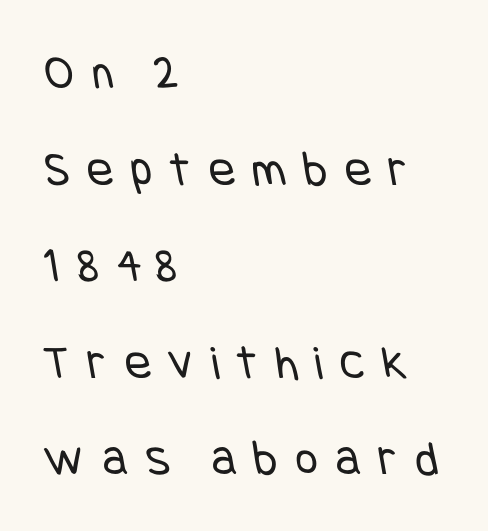
{"serif": "no", "bold": "no", "weight": "regular", "width": "condensed", "stroke_contrast": "low", "x_height": "large", "underline": "no", "align": "left", "line_spacing": "loose", "line_spacing_ratio": 1.97, "letter_spacing": "wide", "letter_spacing_em": 0.36, "glyph_px": 49}
